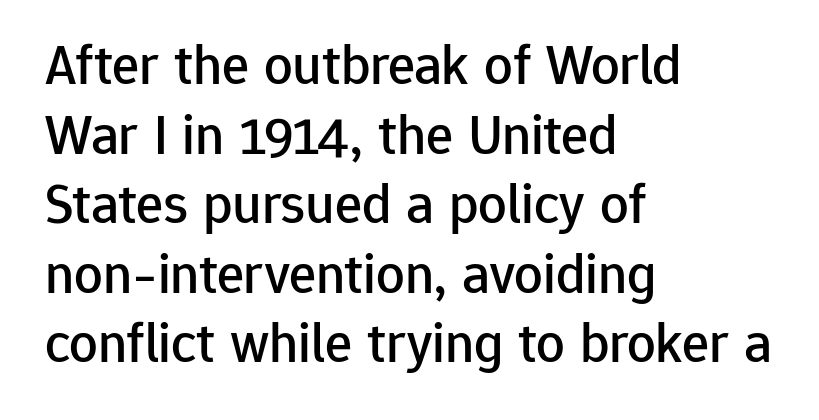
Q: Is the text italic (slanted)? A: No, it is upright.
Q: Is the typeface a serif or a sans-serif typeface? A: Sans-serif.
Q: Is the text underlined? A: No.
Q: How is the paragraph aligned? A: Left-aligned.
Q: Is the spacing between letters normal or unusually wide? A: Normal.
Q: Width (condensed, normal, or wide)? A: Normal.
Q: Stroke contrast? A: Low.
Q: x-height? A: Medium.
Q: Monospaced? A: No.
